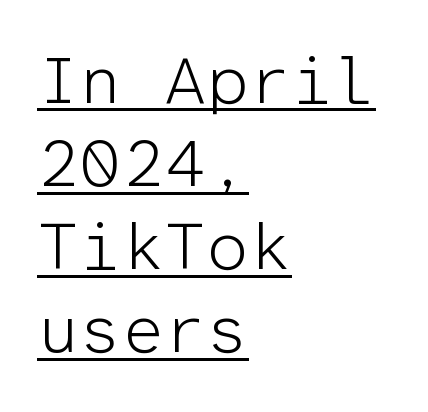
The image shows 67 px light sans-serif type, upright, monospaced; set left-aligned, line spacing 1.24x, normal letter spacing, underlined; low stroke contrast and a medium x-height.
